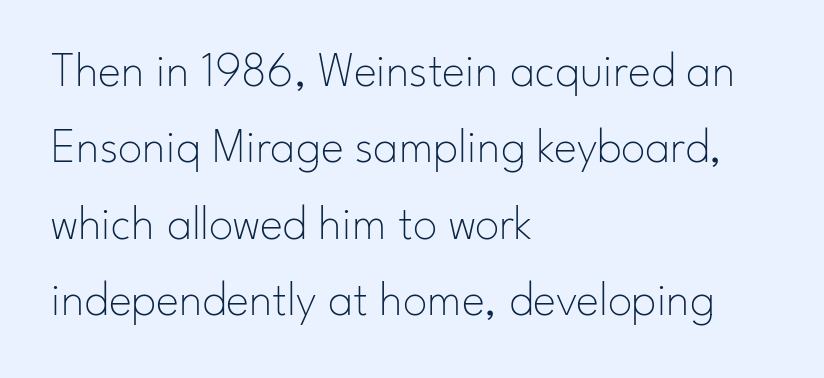
A typesetter would mark this as roman, not italic. The foot of each line stays bare and open. The lines sit at an ordinary, default distance from one another. This sample has the flowing, uneven cadence of proportional lettering. The passage shown is typeset with a sans-serif family.
